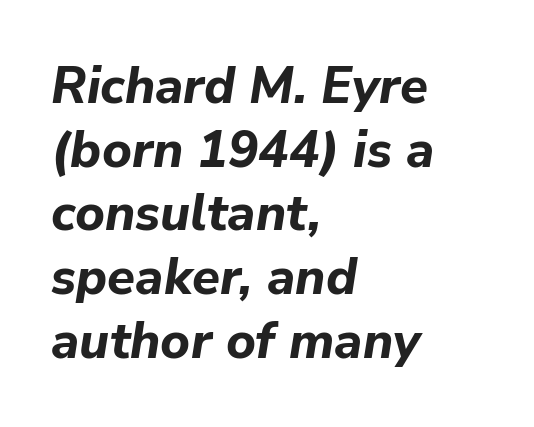
Q: Is the text bold? A: Yes.
Q: Is the text italic (slanted)? A: Yes, it leans right by about 9 degrees.
Q: Is the text underlined? A: No.
Q: How is the paragraph aligned? A: Left-aligned.
Q: Is the spacing between letters normal or unusually wide? A: Normal.
Q: Is the spacing between lines tight, normal or loose? A: Normal.
Q: Width (condensed, normal, or wide)? A: Normal.
Q: Stroke contrast? A: Low.
Q: x-height? A: Medium.
Q: Monospaced? A: No.
